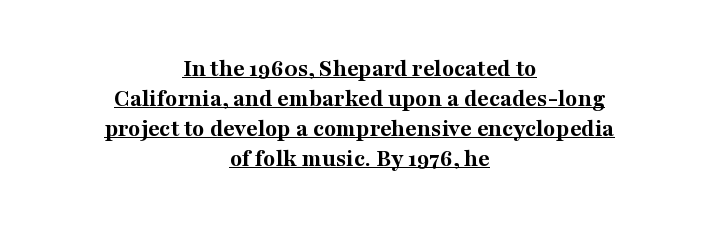
Layout note: lines centered. You could call the tracking neutral — neither tight nor loose. Somebody hit Ctrl+U on this one — the words are underlined. Does the weight exceed regular? Yes, all the way to bold. Italic? Not at all — the glyphs are vertical.
